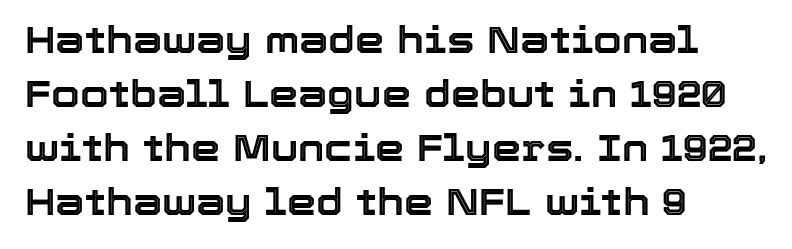
{"italic": "no", "width": "normal", "x_height": "medium", "monospaced": "no", "underline": "no", "align": "left", "line_spacing": "normal", "line_spacing_ratio": 1.46, "letter_spacing": "normal", "letter_spacing_em": 0.0, "glyph_px": 37}
